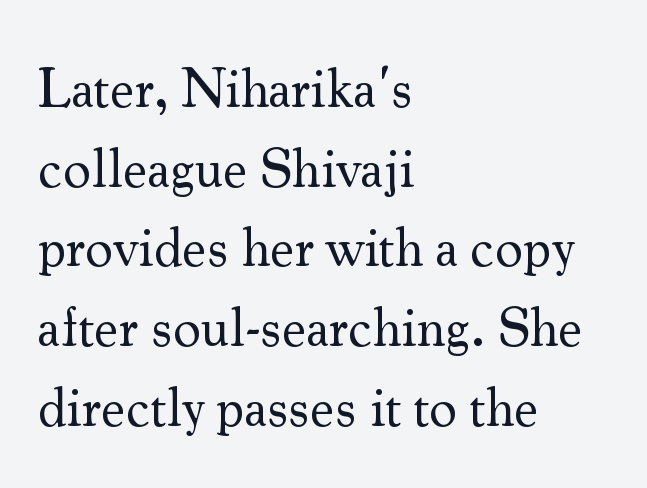
{"serif": "yes", "italic": "no", "bold": "no", "weight": "regular", "width": "normal", "stroke_contrast": "medium", "x_height": "small", "monospaced": "no", "underline": "no", "align": "left", "line_spacing": "normal", "line_spacing_ratio": 1.45, "letter_spacing": "normal", "letter_spacing_em": 0.0, "glyph_px": 55}
